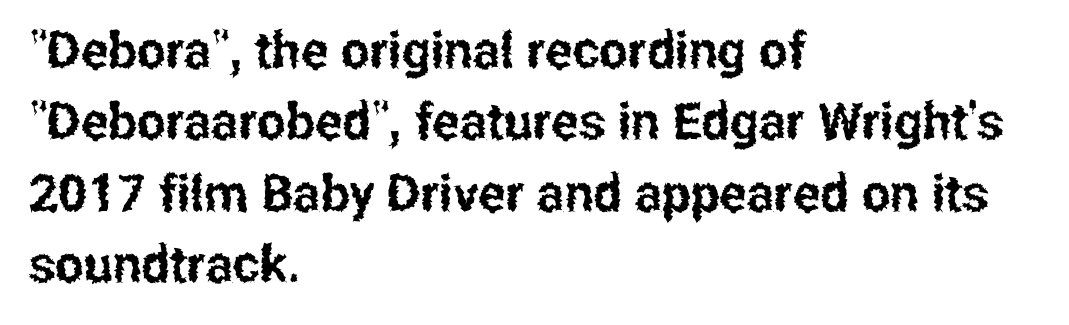
Q: Is the text italic (slanted)? A: No, it is upright.
Q: Is the typeface a serif or a sans-serif typeface? A: Sans-serif.
Q: Is the text underlined? A: No.
Q: How is the paragraph aligned? A: Left-aligned.
Q: Is the spacing between letters normal or unusually wide? A: Normal.
Q: Is the spacing between lines tight, normal or loose? A: Normal.
Q: Width (condensed, normal, or wide)? A: Condensed.
Q: Stroke contrast? A: Low.
Q: x-height? A: Medium.
Q: Monospaced? A: No.
